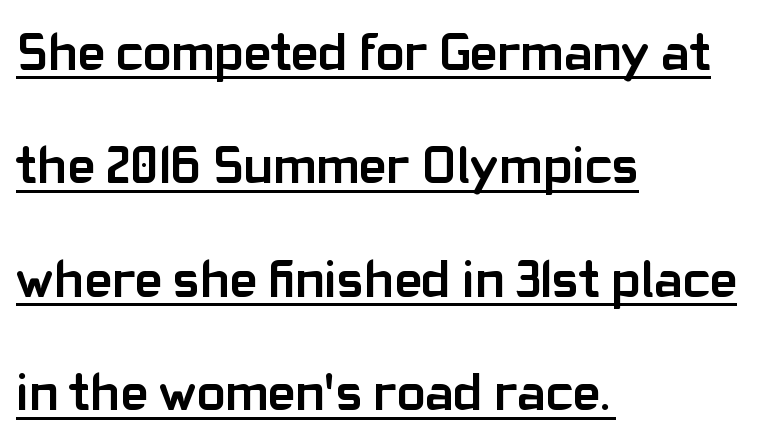
{"serif": "no", "italic": "no", "bold": "yes", "weight": "semibold", "width": "normal", "stroke_contrast": "low", "x_height": "medium", "monospaced": "no", "underline": "yes", "align": "left", "line_spacing": "loose", "line_spacing_ratio": 2.14, "letter_spacing": "normal", "letter_spacing_em": 0.0, "glyph_px": 53}
